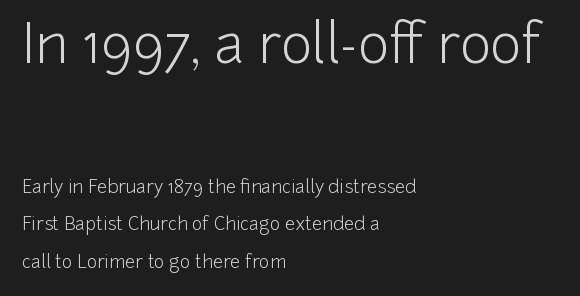
{"serif": "no", "italic": "no", "bold": "no", "weight": "light", "width": "normal", "stroke_contrast": "low", "x_height": "medium", "monospaced": "no", "underline": "no", "align": "left", "line_spacing": "loose", "line_spacing_ratio": 2.1, "letter_spacing": "normal", "letter_spacing_em": 0.0, "larger_block": "first", "size_ratio": 3.0, "glyph_px": 54}
